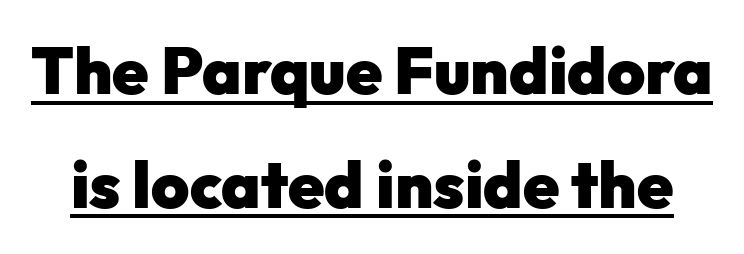
Q: Is the text bold? A: Yes.
Q: Is the text italic (slanted)? A: No, it is upright.
Q: Is the typeface a serif or a sans-serif typeface? A: Sans-serif.
Q: Is the text underlined? A: Yes.
Q: Is the spacing between letters normal or unusually wide? A: Normal.
Q: Width (condensed, normal, or wide)? A: Normal.
Q: Stroke contrast? A: Low.
Q: x-height? A: Medium.
Q: Monospaced? A: No.
